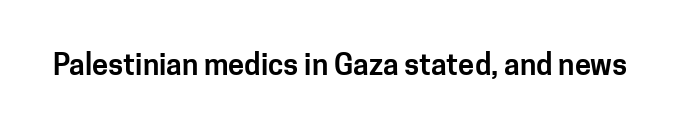
Q: Is the text italic (slanted)? A: No, it is upright.
Q: Is the typeface a serif or a sans-serif typeface? A: Sans-serif.
Q: Is the text underlined? A: No.
Q: Is the spacing between letters normal or unusually wide? A: Normal.
Q: Width (condensed, normal, or wide)? A: Normal.
Q: Stroke contrast? A: Low.
Q: x-height? A: Medium.
Q: Monospaced? A: No.
